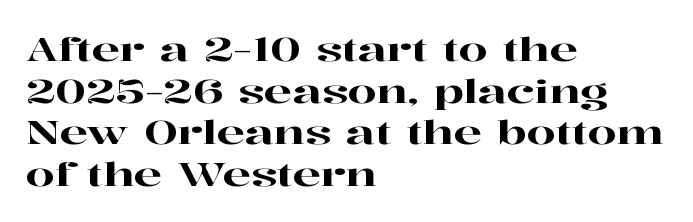
Students, note that the glyphs here touch the page at normal intervals. This sample uses a serif face. Caption: multi-line text, flush left, ragged right. Baseline-to-baseline distance is the conventional proportion of letter height. Posture: vertical. Lines of text with bare space underneath.
